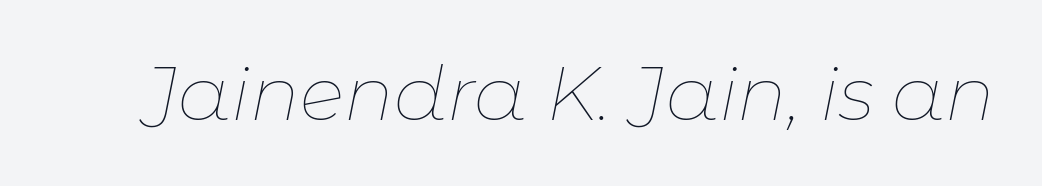
No word sits above an underline. You can tell it's italic because the verticals aren't actually vertical. Looks like regular typesetting: each glyph gets only the width it needs. Unbolded letterforms with no extra heft.
